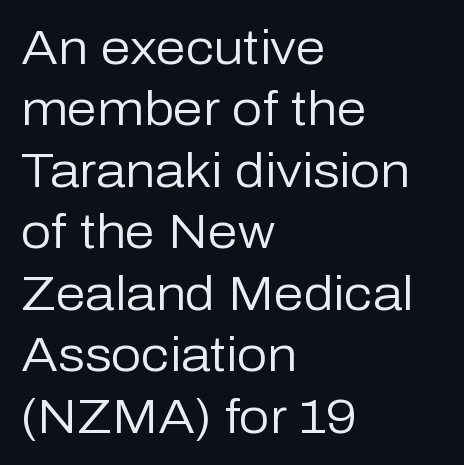
Q: Is the text bold? A: No.
Q: Is the text italic (slanted)? A: No, it is upright.
Q: Is the typeface a serif or a sans-serif typeface? A: Sans-serif.
Q: Is the text underlined? A: No.
Q: How is the paragraph aligned? A: Left-aligned.
Q: Is the spacing between letters normal or unusually wide? A: Normal.
Q: Is the spacing between lines tight, normal or loose? A: Normal.
Q: Width (condensed, normal, or wide)? A: Normal.
Q: Stroke contrast? A: Low.
Q: x-height? A: Medium.
Q: Monospaced? A: No.
